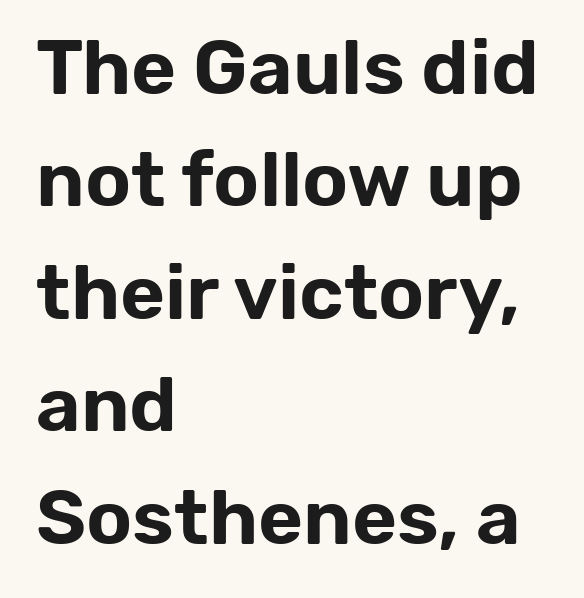
These lines are rendered in a variable-pitch font. The axis of the letterforms is exactly vertical. Rows of type keep a routine distance in the vertical direction. The words here are not underlined. This sample is left-justified, so line endings fall wherever the words run out.
